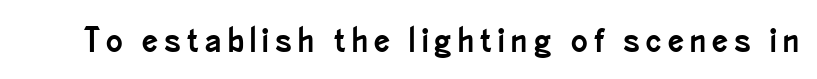
A clean baseline with only descenders dipping below it. A typesetter would mark this as roman, not italic. Looks like regular typesetting: each glyph gets only the width it needs. Type style note: lacks serifs.
